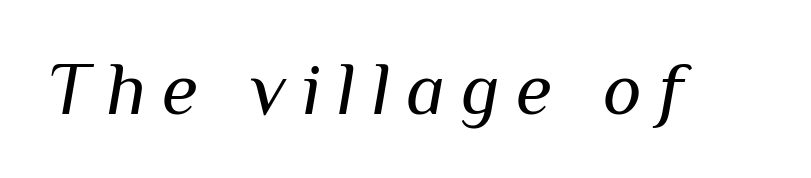
Q: Is the text bold? A: No.
Q: Is the text italic (slanted)? A: Yes, it leans right by about 10 degrees.
Q: Is the text underlined? A: No.
Q: Is the spacing between letters normal or unusually wide? A: Unusually wide.
Q: Width (condensed, normal, or wide)? A: Normal.
Q: Stroke contrast? A: Medium.
Q: x-height? A: Medium.
Q: Monospaced? A: No.
